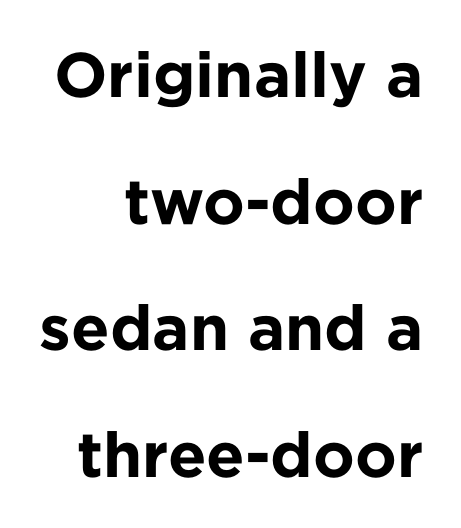
You can tell it's not italic because the verticals are truly vertical. A sans-serif font was chosen for this passage. Layout note: lines flush right. The letters advance in unequal steps, a hallmark of proportional type. Any mark beneath the type? The region is blank.
